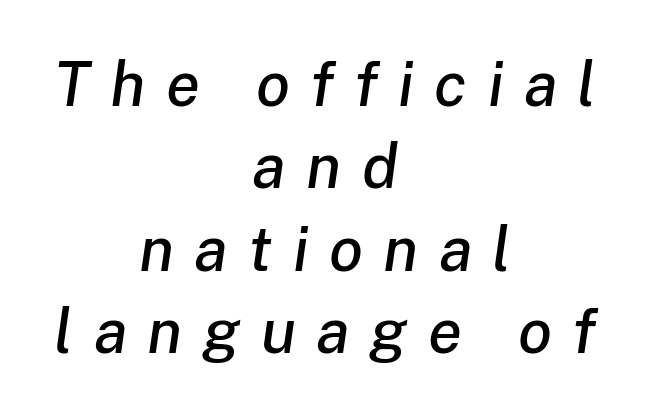
The image shows 62 px text type, italic (leaning right); set centered, normal line spacing (1.33x), unusually wide letter spacing (+0.33 em), not underlined; low stroke contrast and a medium x-height.
